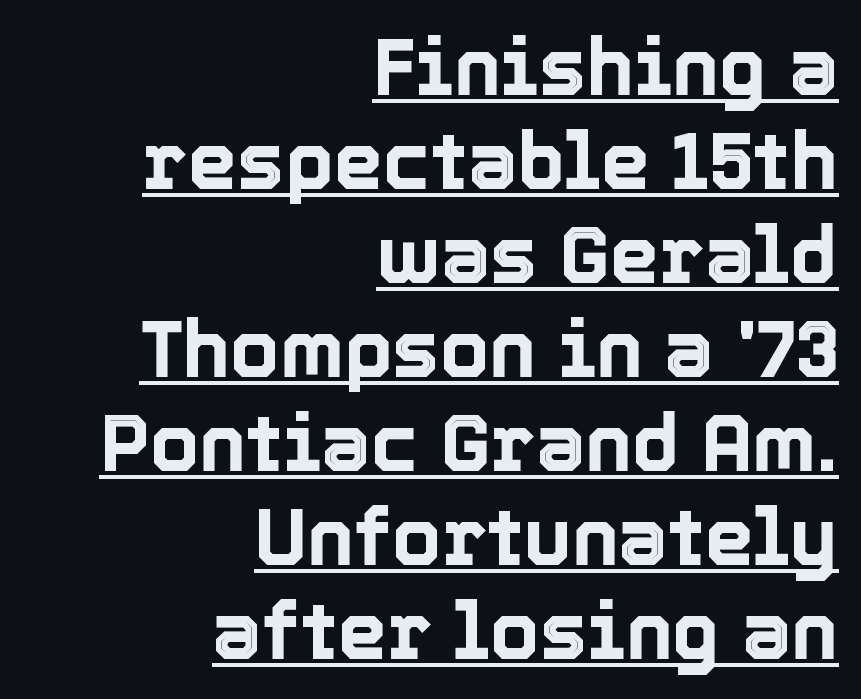
Posture: vertical. Proportional: the letters do not fall into vertical columns. The typesetter has applied underlining to the passage shown. Words appear dense and cohesive because spacing is normal.
